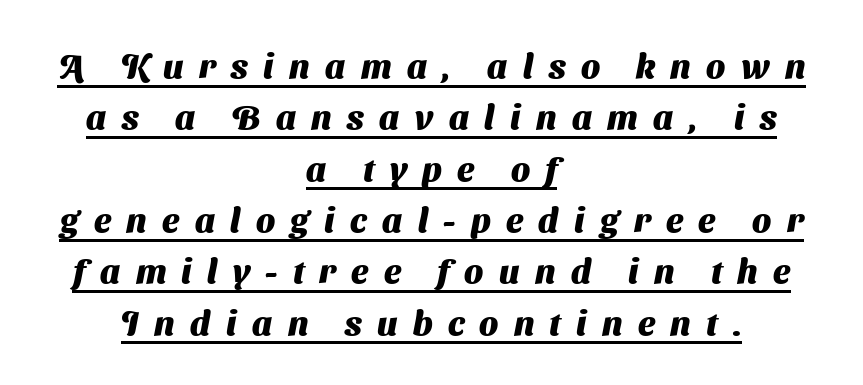
{"serif": "no", "bold": "yes", "weight": "heavy", "width": "normal", "stroke_contrast": "medium", "x_height": "medium", "monospaced": "no", "underline": "yes", "align": "center", "line_spacing": "normal", "line_spacing_ratio": 1.51, "letter_spacing": "wide", "letter_spacing_em": 0.45, "glyph_px": 34}
